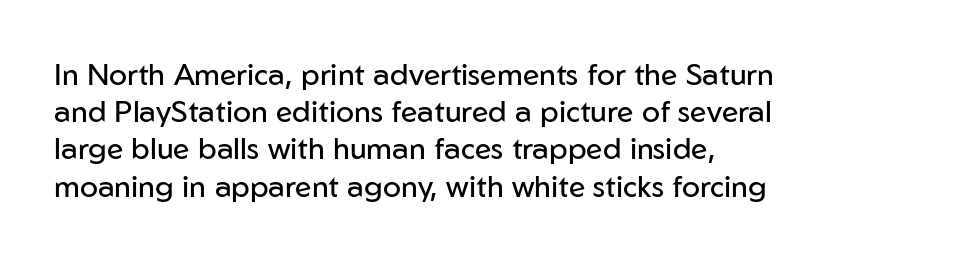
The image shows 30 px regular-weight sans-serif type, upright; set left-aligned, line spacing 1.24x, normal letter spacing, not underlined; low stroke contrast and a medium x-height.
